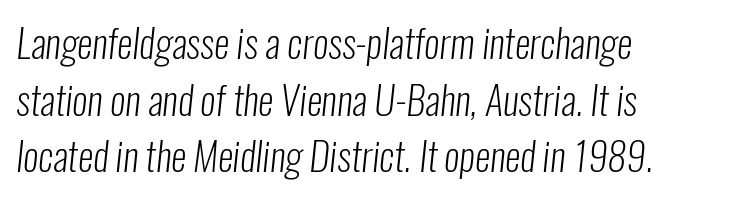
Examine the stroke ends and you'll find no serifs. The passage shown stacks its lines at a standard gap. Weight: regular or lighter. Each letter keeps its own natural width here, so spacing adapts to shape.
